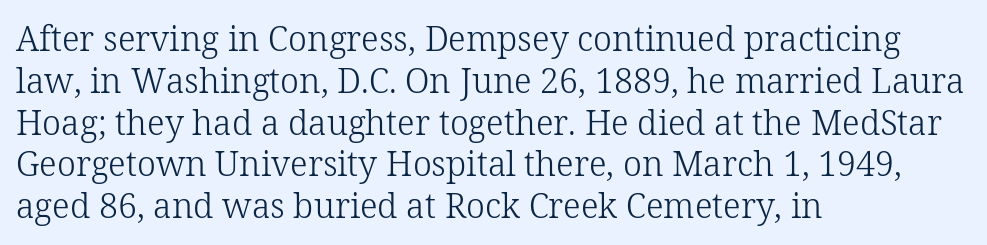
The image shows 34 px light serif type, upright; set left-aligned, line spacing 1.23x, normal letter spacing, not underlined; low stroke contrast and a medium x-height.
